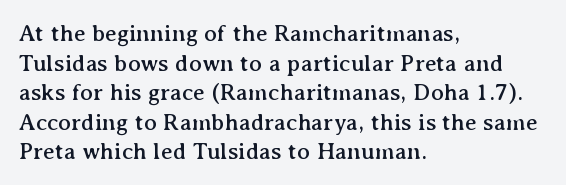
The image shows 24 px text type, upright; set left-aligned, line spacing 1.23x, normal letter spacing, not underlined.
